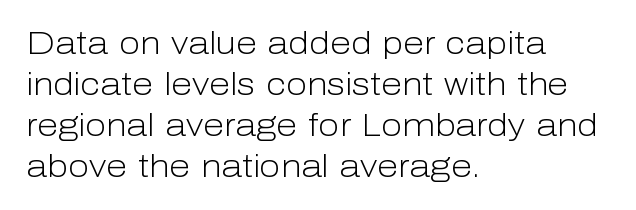
Q: Is the text bold? A: No.
Q: Is the text italic (slanted)? A: No, it is upright.
Q: Is the typeface a serif or a sans-serif typeface? A: Sans-serif.
Q: Is the text underlined? A: No.
Q: How is the paragraph aligned? A: Left-aligned.
Q: Is the spacing between letters normal or unusually wide? A: Normal.
Q: Is the spacing between lines tight, normal or loose? A: Normal.
Q: Width (condensed, normal, or wide)? A: Normal.
Q: Stroke contrast? A: Low.
Q: x-height? A: Medium.
Q: Monospaced? A: No.
